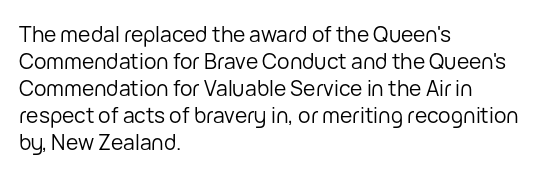
{"italic": "no", "bold": "no", "underline": "no", "align": "left", "line_spacing": "normal", "line_spacing_ratio": 1.28, "letter_spacing": "normal", "letter_spacing_em": 0.0, "glyph_px": 21}
